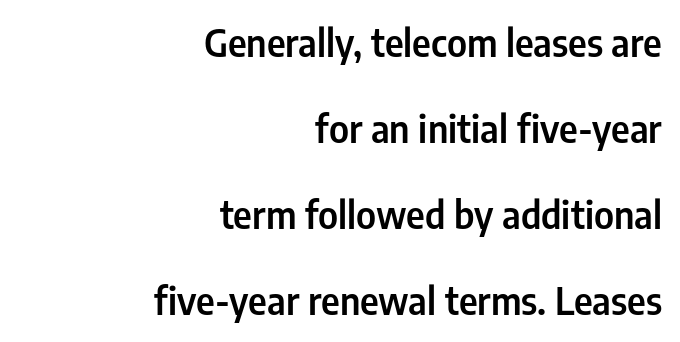
{"serif": "no", "italic": "no", "width": "condensed", "stroke_contrast": "low", "x_height": "medium", "monospaced": "no", "underline": "no", "align": "right", "line_spacing": "loose", "line_spacing_ratio": 2.32, "letter_spacing": "normal", "letter_spacing_em": 0.0, "glyph_px": 37}
